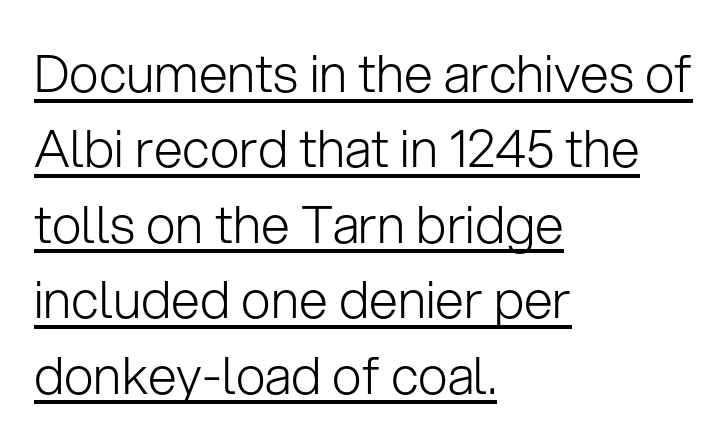
{"serif": "no", "italic": "no", "bold": "no", "weight": "light", "width": "normal", "stroke_contrast": "low", "x_height": "medium", "monospaced": "no", "underline": "yes", "align": "left", "line_spacing": "normal", "line_spacing_ratio": 1.45, "letter_spacing": "normal", "letter_spacing_em": 0.0, "glyph_px": 52}
